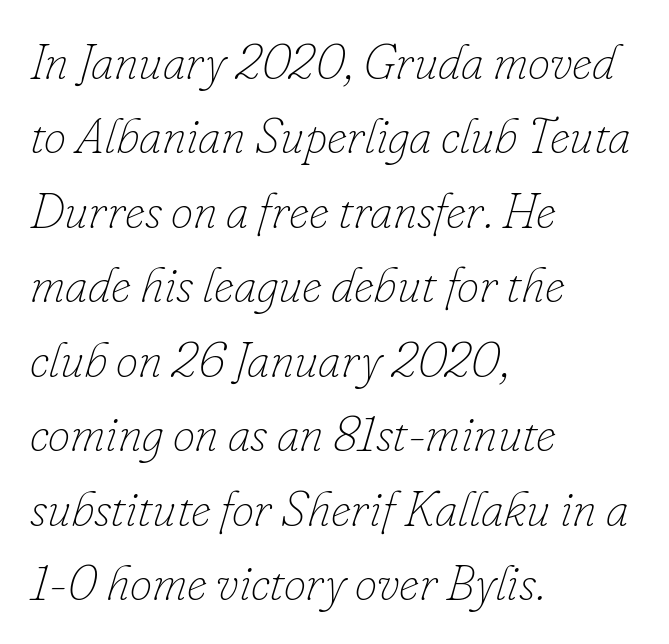
Slanted lettering throughout. Is there much room between lines? A standard amount, neither cramped nor airy. The rag falls on the right side of this text block. Think standard paragraph weight, or any step lighter than that.
